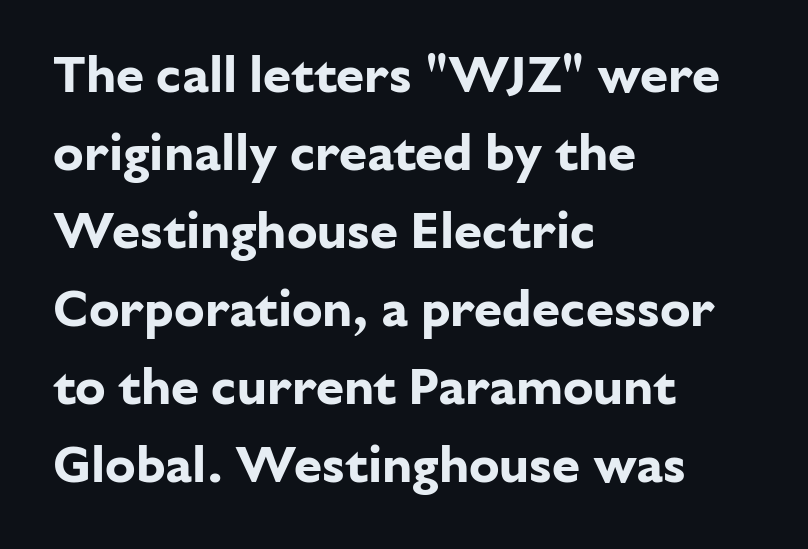
The strokes are fattened all the way to bold. Anything drawn beneath the words? Only blank space. Classification — sans serif. The letterforms sit shoulder to shoulder at normal distance.
